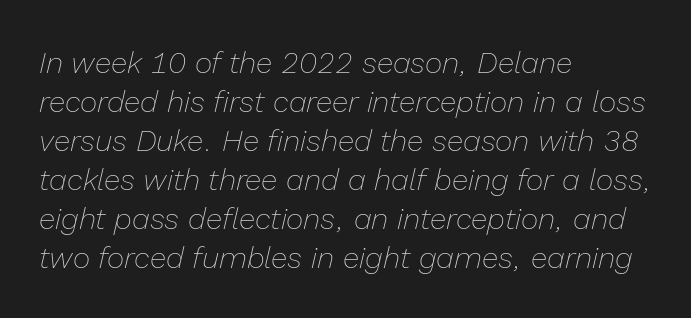
Q: Is the text bold? A: No.
Q: Is the text italic (slanted)? A: Yes, it leans right by about 13 degrees.
Q: Is the text underlined? A: No.
Q: How is the paragraph aligned? A: Left-aligned.
Q: Is the spacing between letters normal or unusually wide? A: Normal.
Q: Is the spacing between lines tight, normal or loose? A: Normal.
Q: Width (condensed, normal, or wide)? A: Normal.
Q: Stroke contrast? A: Low.
Q: x-height? A: Medium.
Q: Monospaced? A: No.
